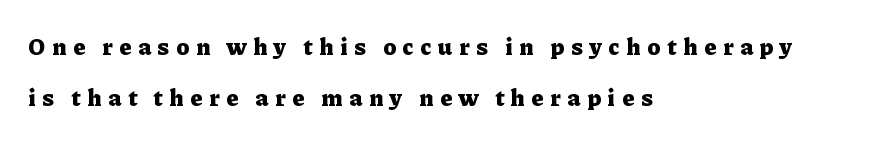
Q: Is the text bold? A: Yes.
Q: Is the text italic (slanted)? A: No, it is upright.
Q: Is the text underlined? A: No.
Q: How is the paragraph aligned? A: Left-aligned.
Q: Is the spacing between letters normal or unusually wide? A: Unusually wide.
Q: Is the spacing between lines tight, normal or loose? A: Loose.
